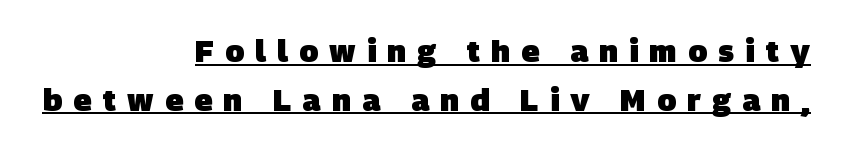
{"serif": "no", "bold": "yes", "weight": "heavy", "width": "normal", "stroke_contrast": "low", "x_height": "large", "monospaced": "no", "underline": "yes", "align": "right", "line_spacing": "normal", "line_spacing_ratio": 1.57, "letter_spacing": "wide", "letter_spacing_em": 0.36, "glyph_px": 31}
